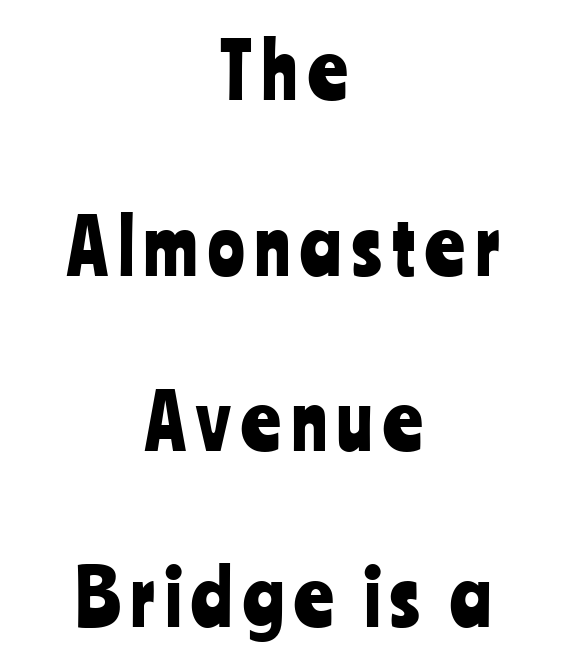
Q: Is the text italic (slanted)? A: No, it is upright.
Q: Is the typeface a serif or a sans-serif typeface? A: Sans-serif.
Q: Is the text underlined? A: No.
Q: How is the paragraph aligned? A: Centered.
Q: Is the spacing between lines tight, normal or loose? A: Loose.
Q: Width (condensed, normal, or wide)? A: Condensed.
Q: Stroke contrast? A: Low.
Q: x-height? A: Medium.
Q: Monospaced? A: No.
